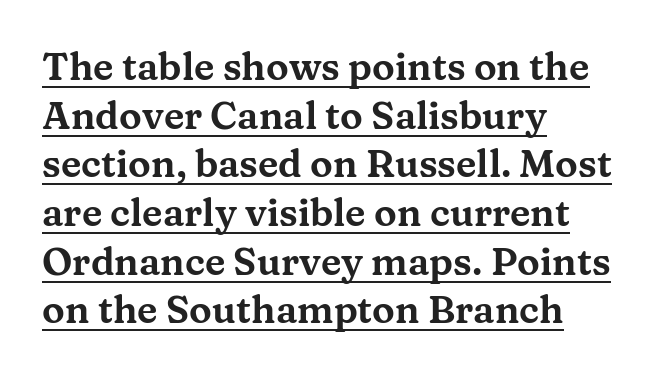
Q: Is the text italic (slanted)? A: No, it is upright.
Q: Is the typeface a serif or a sans-serif typeface? A: Serif.
Q: Is the text underlined? A: Yes.
Q: How is the paragraph aligned? A: Left-aligned.
Q: Is the spacing between letters normal or unusually wide? A: Normal.
Q: Is the spacing between lines tight, normal or loose? A: Normal.
Q: Width (condensed, normal, or wide)? A: Wide.
Q: Stroke contrast? A: Medium.
Q: x-height? A: Medium.
Q: Monospaced? A: No.
